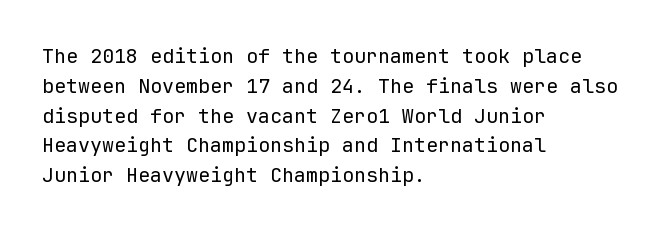
Rule under the text: the space is simply empty. Upright lettering throughout. This rendering leaves character spacing at its baseline value. If you drew a ruler down the left edge, every line would touch it. Is there much room between lines? A standard amount, neither cramped nor airy. This reads as an unemphasized weight, regular at the heaviest.
